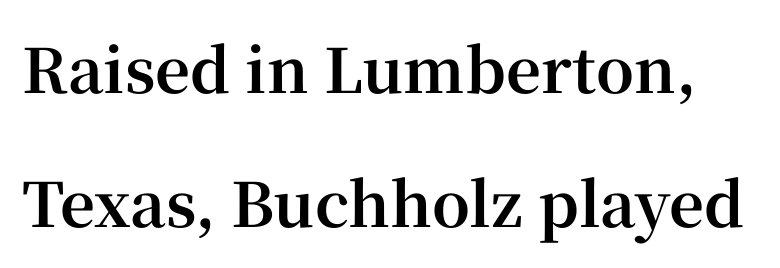
The image shows 61 px bold serif type, upright; set loose line spacing (2.2x), normal letter spacing, not underlined; high stroke contrast and a medium x-height.
